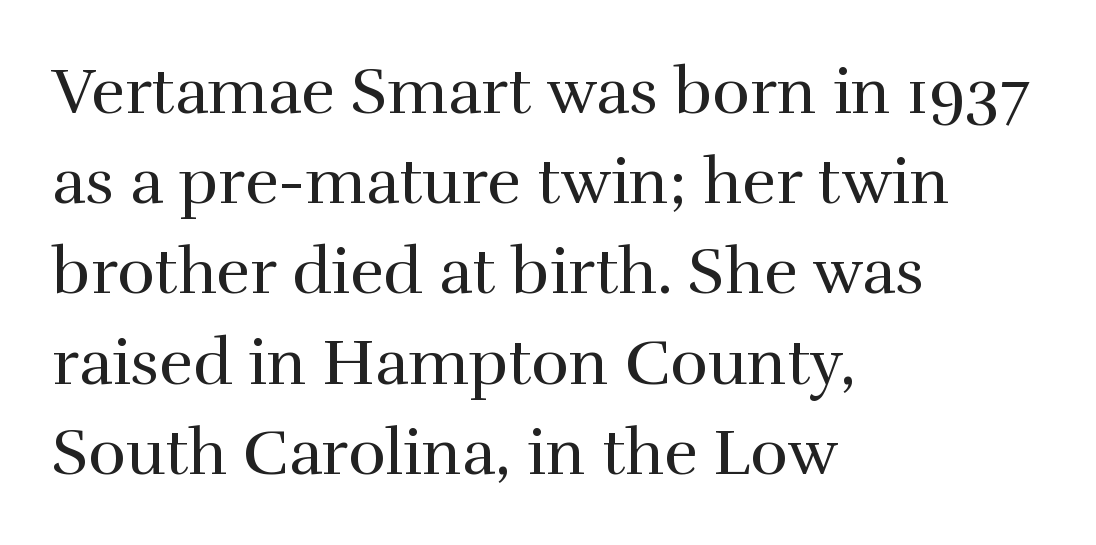
Q: Is the text bold? A: No.
Q: Is the text italic (slanted)? A: No, it is upright.
Q: Is the typeface a serif or a sans-serif typeface? A: Serif.
Q: Is the text underlined? A: No.
Q: How is the paragraph aligned? A: Left-aligned.
Q: Is the spacing between letters normal or unusually wide? A: Normal.
Q: Is the spacing between lines tight, normal or loose? A: Normal.
Q: Width (condensed, normal, or wide)? A: Normal.
Q: x-height? A: Medium.
Q: Monospaced? A: No.
